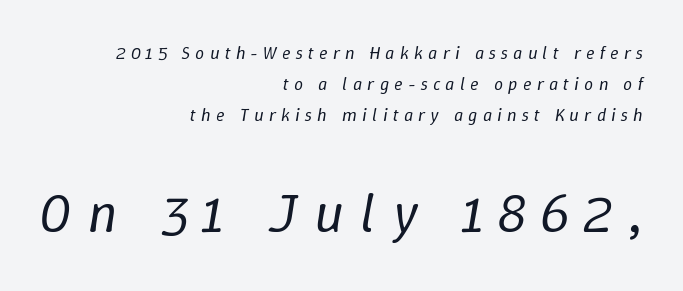
The image shows 55 px regular-weight type, italic (leaning right); set right-aligned, line spacing 1.71x, unusually wide letter spacing (+0.29 em), not underlined; the second (bottom) block is 3.06x larger; low stroke contrast and a medium x-height.
